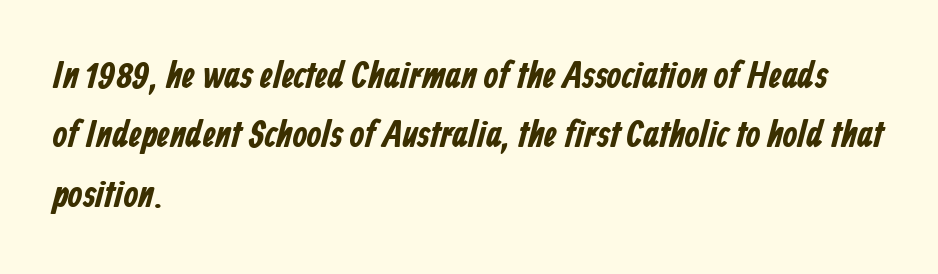
Q: Is the text bold? A: Yes.
Q: Is the typeface a serif or a sans-serif typeface? A: Sans-serif.
Q: Is the text underlined? A: No.
Q: How is the paragraph aligned? A: Left-aligned.
Q: Is the spacing between letters normal or unusually wide? A: Normal.
Q: Is the spacing between lines tight, normal or loose? A: Normal.
Q: Width (condensed, normal, or wide)? A: Condensed.
Q: Stroke contrast? A: Low.
Q: x-height? A: Medium.
Q: Monospaced? A: No.
